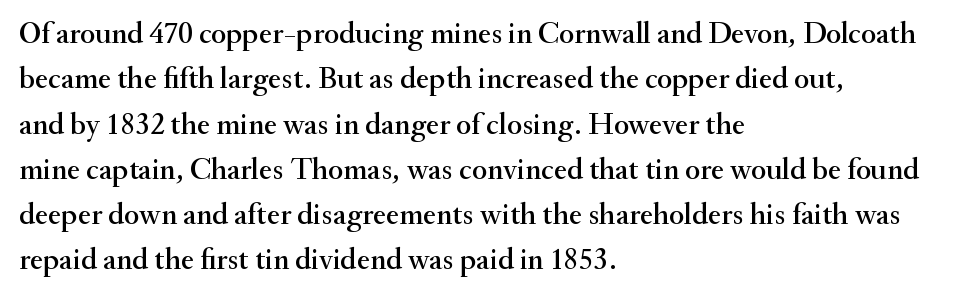
The image shows 31 px serif type, upright; set left-aligned, normal line spacing (1.46x), normal letter spacing, not underlined; medium stroke contrast and a small x-height.
